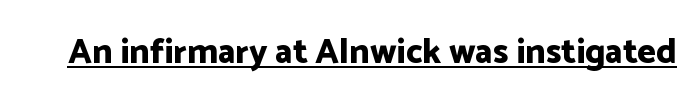
The image shows 35 px bold sans-serif type, upright; set normal letter spacing, underlined; low stroke contrast and a medium x-height.
